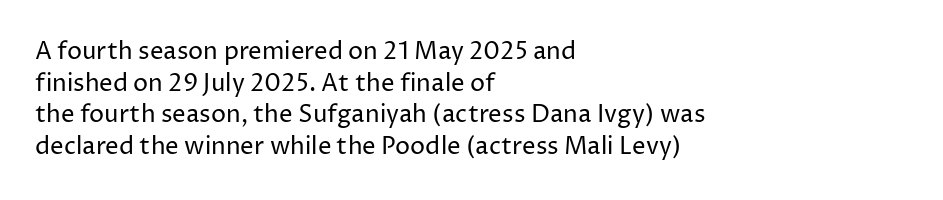
Q: Is the text bold? A: No.
Q: Is the text italic (slanted)? A: No, it is upright.
Q: Is the text underlined? A: No.
Q: How is the paragraph aligned? A: Left-aligned.
Q: Is the spacing between letters normal or unusually wide? A: Normal.
Q: Is the spacing between lines tight, normal or loose? A: Normal.
